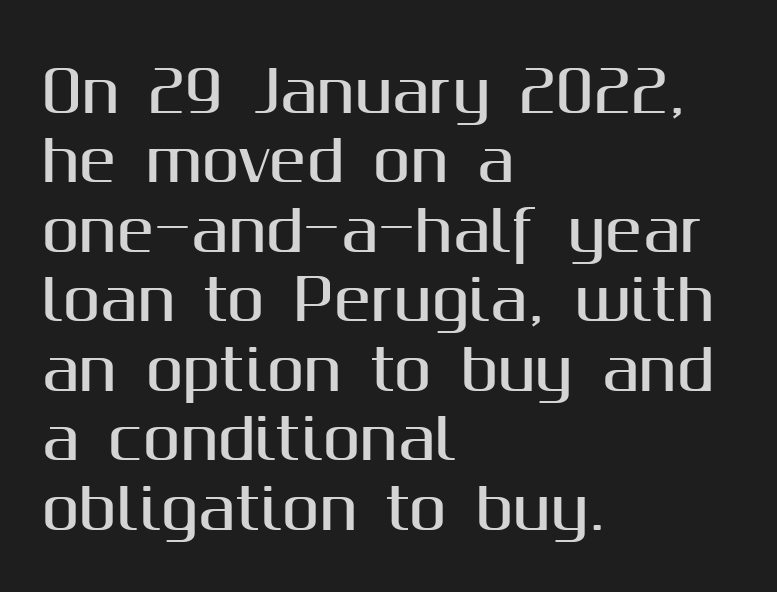
A typesetter would label this face a sans. The typesetter chose a ragged-right arrangement here. The font's upright variant was chosen for this text. Varying glyph widths throughout — classic text-font behaviour. Plain, unruled lines of type.
